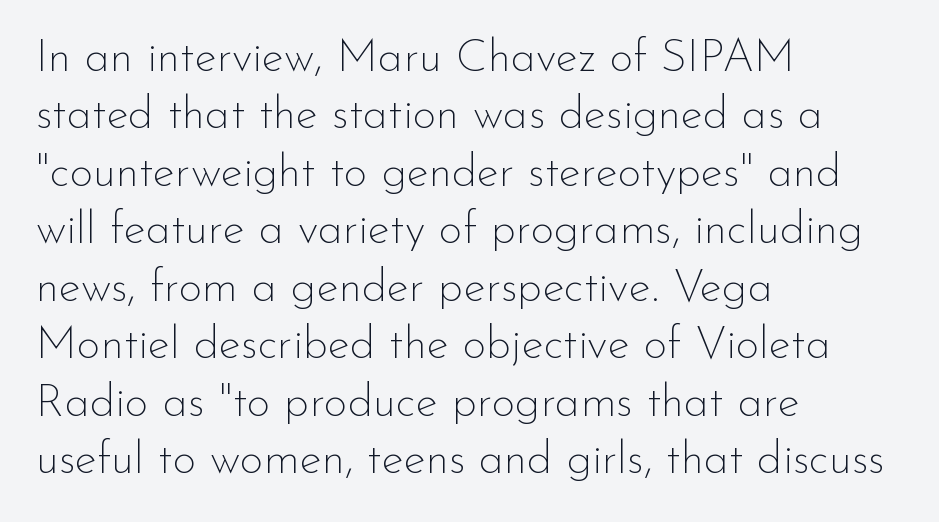
The image shows 46 px thin sans-serif type, upright; set left-aligned, normal line spacing (1.25x), normal letter spacing, not underlined; low stroke contrast and a small x-height.
